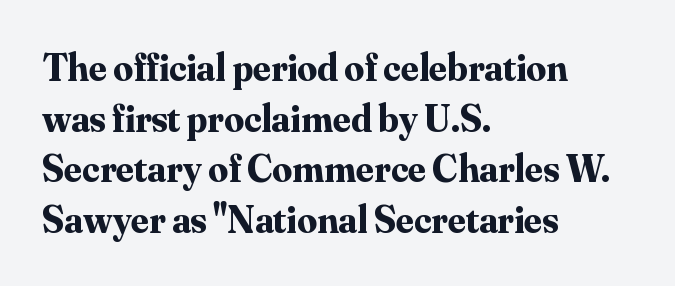
In terms of leading, this rendering sits right in the middle. Each letter keeps its own natural width here, so spacing adapts to shape. Leftover space on each line is placed entirely after the last word. Chunky letters — that's bold for sure. How are the letters spaced? Ordinarily, with no added tracking. In terms of letterform style, serifs are clearly present.
